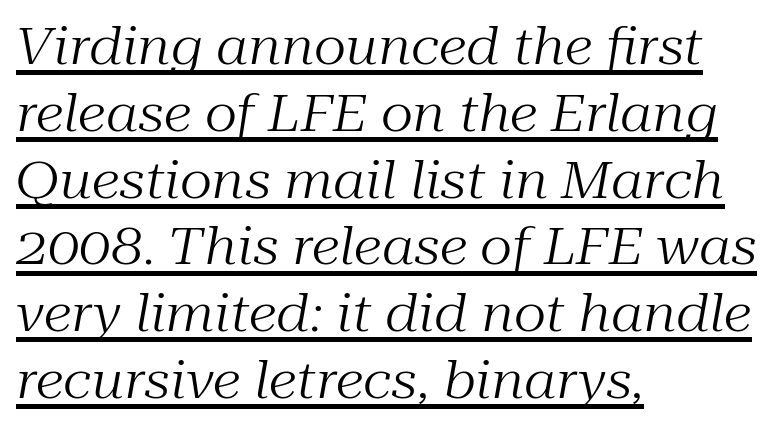
Look at the bottom of the vertical strokes: they flare into serifs here. Notice how the passage keeps a crisp vertical edge on the left only. The rows are spaced the way most documents space them. Each letter keeps its own natural width here, so spacing adapts to shape. Inter-character spacing is left at the font's built-in metrics. Quick note: italic.
